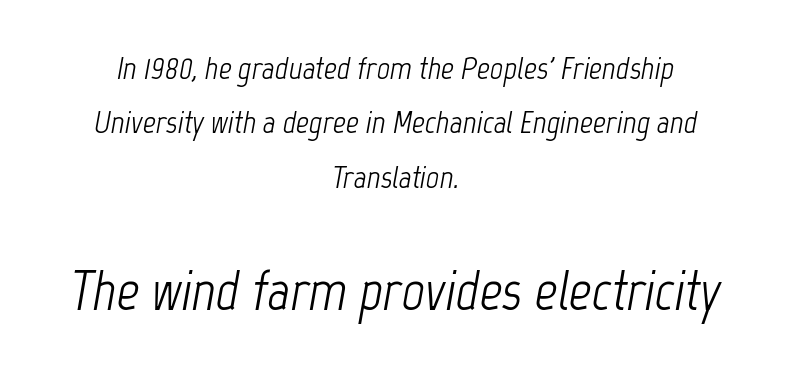
{"italic": "yes", "lean": "right", "slant_degrees": 12, "bold": "no", "weight": "light", "width": "condensed", "stroke_contrast": "low", "x_height": "medium", "monospaced": "no", "underline": "no", "align": "center", "line_spacing": "normal", "line_spacing_ratio": 1.7, "letter_spacing": "normal", "letter_spacing_em": 0.0, "larger_block": "second", "size_ratio": 1.75, "glyph_px": 56}
